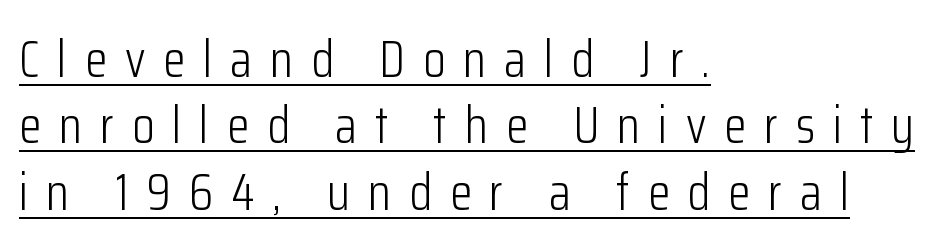
Q: Is the text bold? A: No.
Q: Is the text italic (slanted)? A: No, it is upright.
Q: Is the typeface a serif or a sans-serif typeface? A: Sans-serif.
Q: Is the text underlined? A: Yes.
Q: How is the paragraph aligned? A: Left-aligned.
Q: Is the spacing between letters normal or unusually wide? A: Unusually wide.
Q: Is the spacing between lines tight, normal or loose? A: Normal.
Q: Width (condensed, normal, or wide)? A: Condensed.
Q: Stroke contrast? A: Low.
Q: x-height? A: Medium.
Q: Monospaced? A: No.
